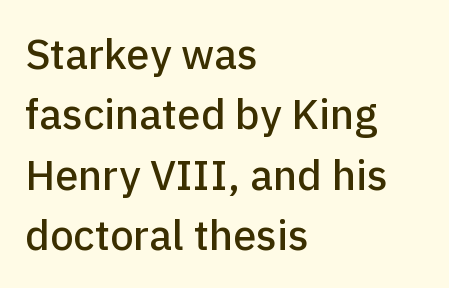
The image shows 42 px sans-serif type, upright; set left-aligned, normal line spacing (1.44x), normal letter spacing, not underlined; low stroke contrast and a medium x-height.
